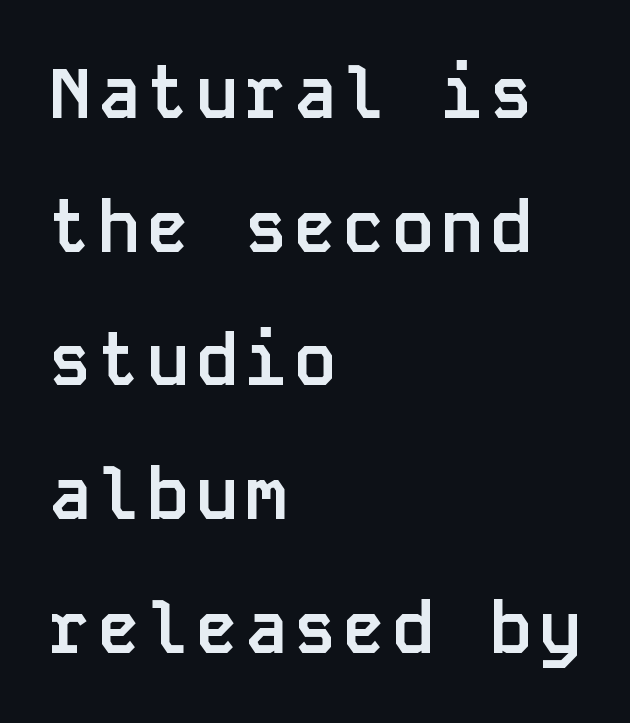
Q: Is the text bold? A: Yes.
Q: Is the text italic (slanted)? A: No, it is upright.
Q: Is the typeface a serif or a sans-serif typeface? A: Sans-serif.
Q: Is the text underlined? A: No.
Q: How is the paragraph aligned? A: Left-aligned.
Q: Is the spacing between lines tight, normal or loose? A: Loose.
Q: Width (condensed, normal, or wide)? A: Normal.
Q: Stroke contrast? A: Low.
Q: x-height? A: Large.
Q: Monospaced? A: Yes.
